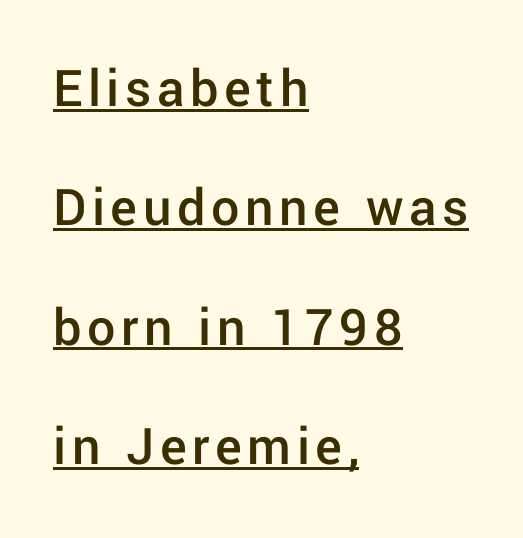
{"serif": "no", "italic": "no", "bold": "semi", "weight": "semibold", "width": "normal", "stroke_contrast": "low", "x_height": "medium", "monospaced": "no", "underline": "yes", "align": "left", "line_spacing": "loose", "line_spacing_ratio": 2.13, "glyph_px": 56}
